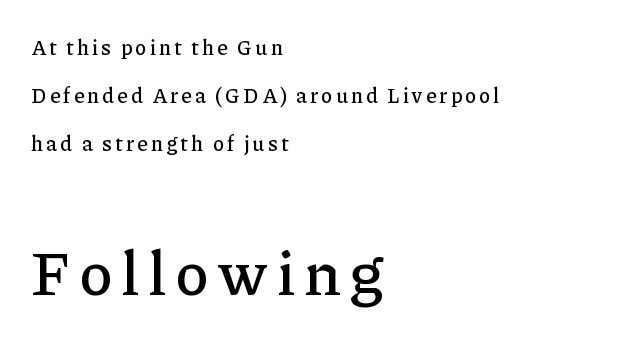
The image shows 63 px serif type, upright; set left-aligned, loose line spacing (2.28x), not underlined; the second (bottom) block is 3.0x larger; low stroke contrast and a medium x-height.
